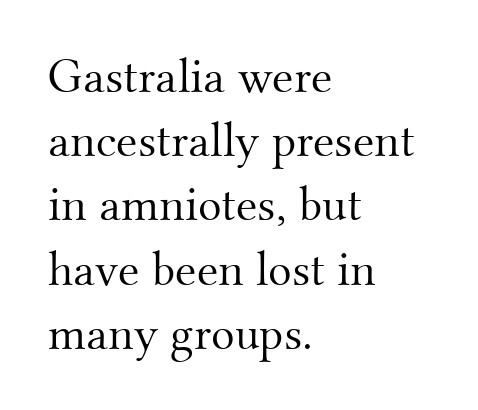
The space between consecutive lines is moderate. Do the characters align in a grid? No, the font is proportional. Underlining? Definitely not there. The tracking reads as untouched default to a designer's eye. The face looks like a standard text weight, possibly lighter. Short and long lines alike share a common starting point at left.
